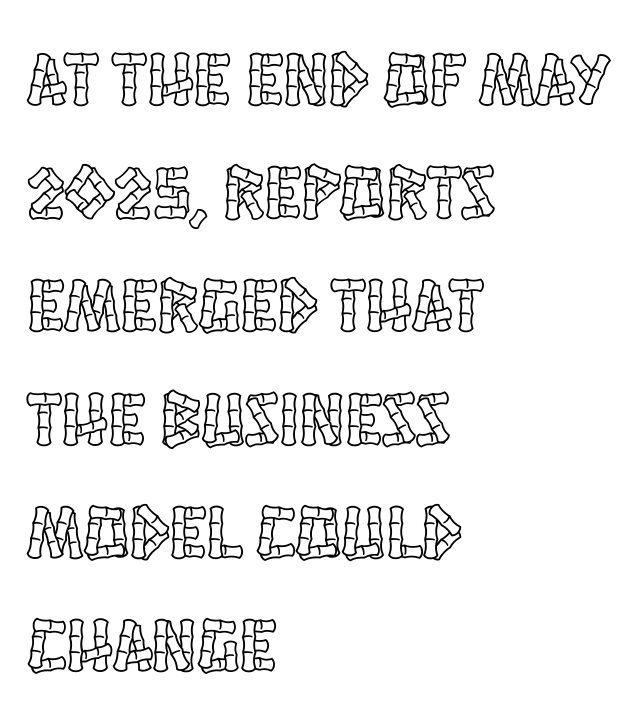
Line starts are locked; line ends wander. Ordinary non-slanted type is in use. This rendering features lettering with no underline. These lines keep a tight, regular rhythm from letter to letter. The passage shown stacks its lines at a standard gap. This sample has the flowing, uneven cadence of proportional lettering.
